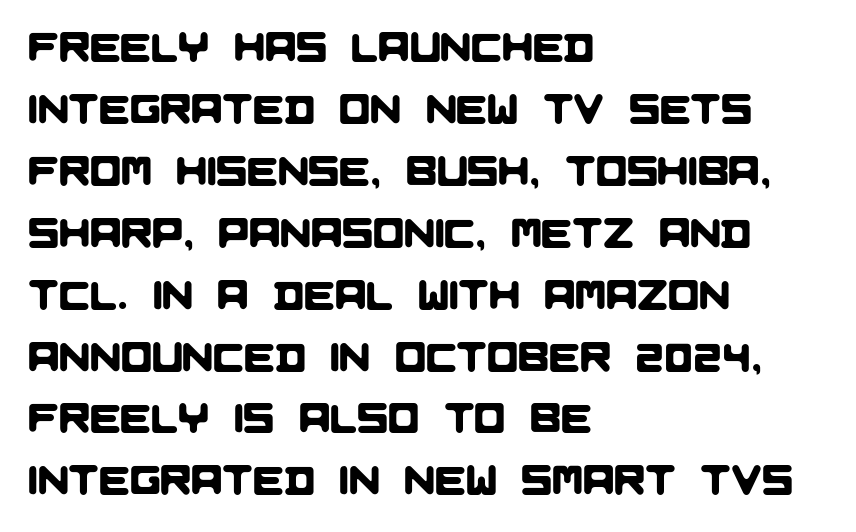
Q: Is the typeface a serif or a sans-serif typeface? A: Sans-serif.
Q: Is the text underlined? A: No.
Q: How is the paragraph aligned? A: Left-aligned.
Q: Is the spacing between letters normal or unusually wide? A: Normal.
Q: Is the spacing between lines tight, normal or loose? A: Normal.
Q: Width (condensed, normal, or wide)? A: Normal.
Q: Stroke contrast? A: Low.
Q: x-height? A: Large.
Q: Monospaced? A: No.
